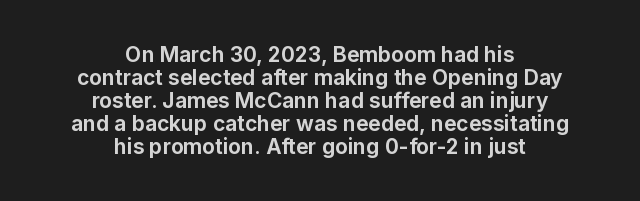
The image shows 21 px bold type, upright; set centered, tight line spacing (1.09x), normal letter spacing, not underlined.
